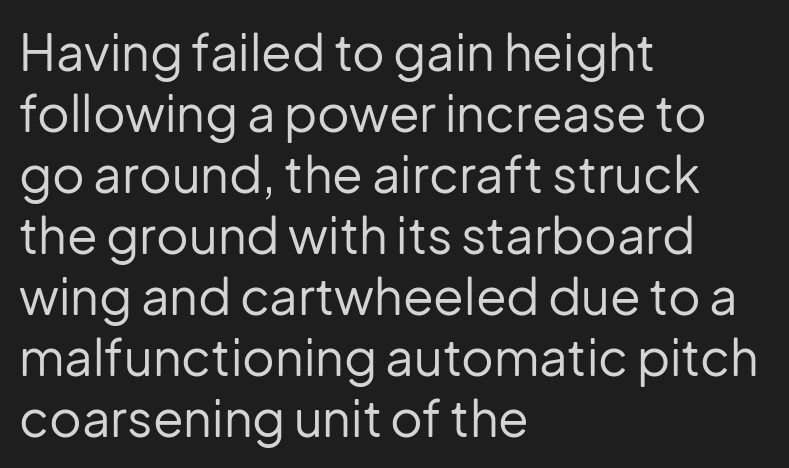
{"serif": "no", "italic": "no", "bold": "no", "weight": "regular", "width": "normal", "stroke_contrast": "low", "x_height": "medium", "monospaced": "no", "underline": "no", "align": "left", "line_spacing_ratio": 1.22, "letter_spacing": "normal", "letter_spacing_em": 0.0, "glyph_px": 50}
